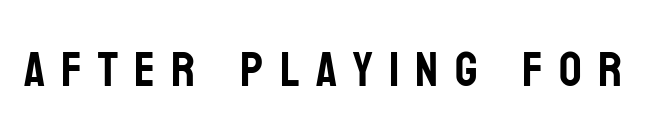
{"serif": "no", "italic": "no", "width": "condensed", "stroke_contrast": "low", "x_height": "large", "monospaced": "no", "underline": "no", "letter_spacing": "wide", "letter_spacing_em": 0.32, "glyph_px": 50}
